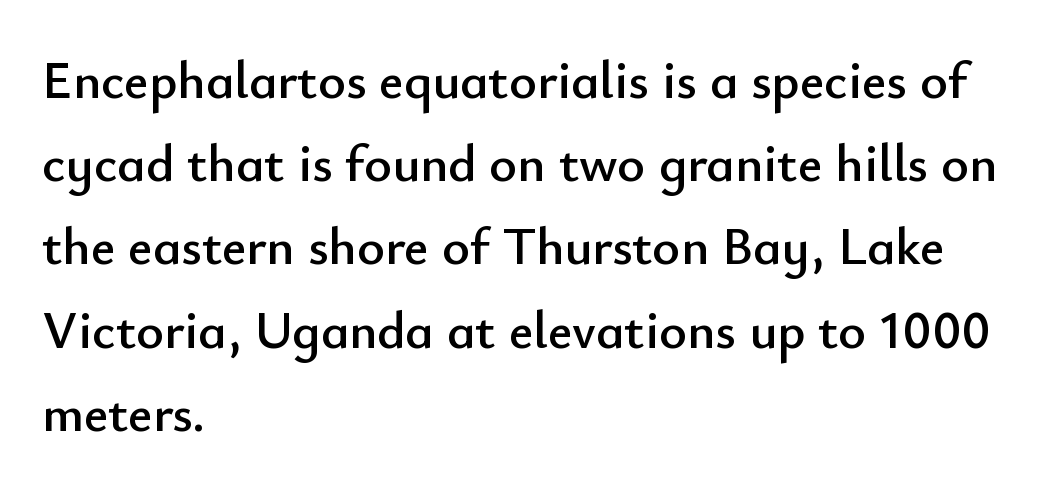
{"serif": "no", "italic": "no", "width": "normal", "stroke_contrast": "low", "x_height": "small", "monospaced": "no", "underline": "no", "align": "left", "line_spacing": "normal", "line_spacing_ratio": 1.57, "letter_spacing": "normal", "letter_spacing_em": 0.0, "glyph_px": 53}
